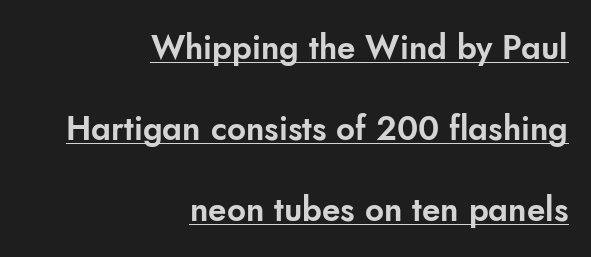
{"serif": "no", "italic": "no", "width": "normal", "stroke_contrast": "low", "x_height": "small", "monospaced": "no", "underline": "yes", "align": "right", "line_spacing": "loose", "line_spacing_ratio": 2.45, "letter_spacing": "normal", "letter_spacing_em": 0.0, "glyph_px": 33}
